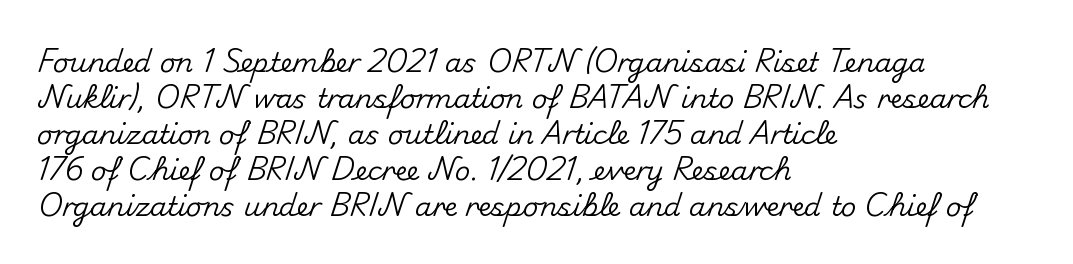
{"underline": "no", "align": "left", "line_spacing": "normal", "line_spacing_ratio": 1.33, "letter_spacing": "normal", "letter_spacing_em": 0.0, "glyph_px": 27}
